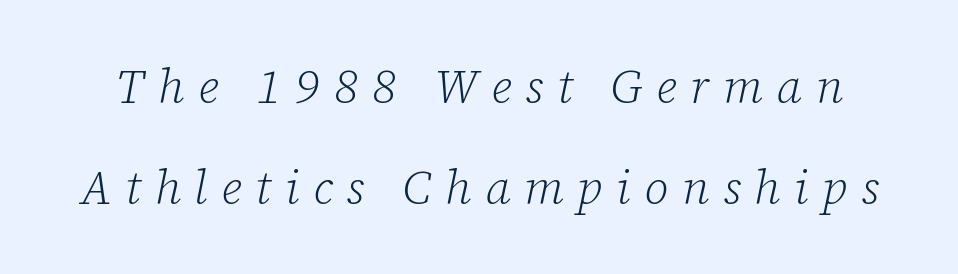
The baseline area is clear. Each letter's strokes conclude with small projecting serifs. This is oblique type, the kind used for emphasis or titles. The letters look calm and open, with moderate or lighter stems.
